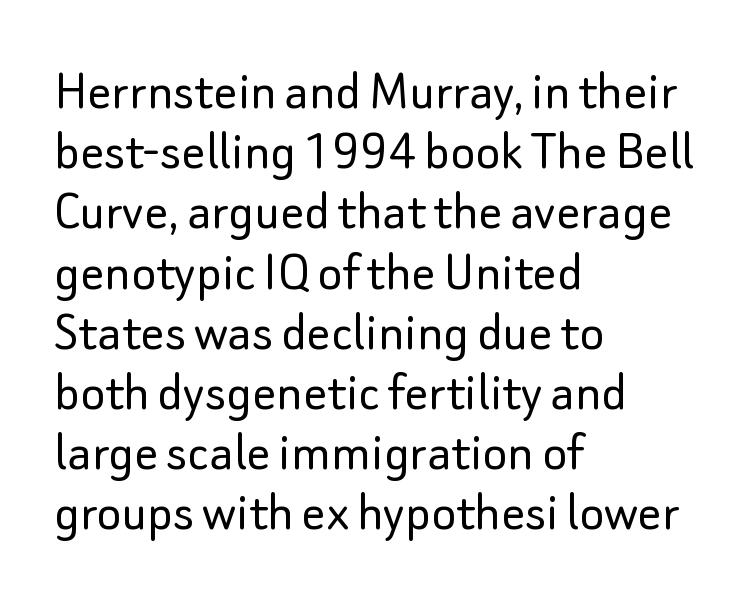
The image shows 59 px light sans-serif type, upright; set left-aligned, tight line spacing (1.02x), normal letter spacing, not underlined; low stroke contrast and a small x-height.
